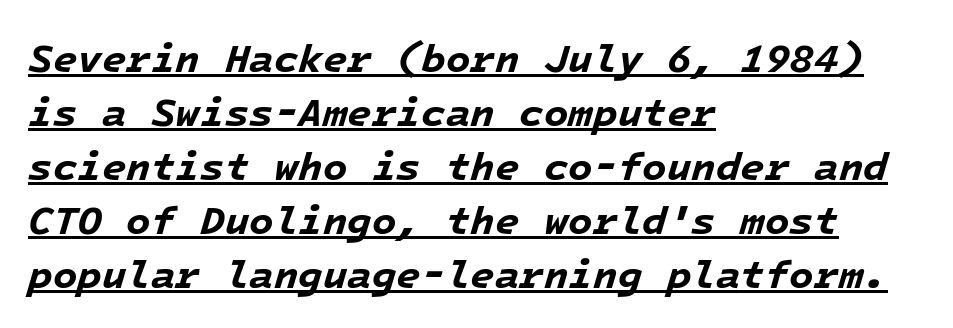
Line beginnings align vertically; line endings do not. Notice how descenders clear the ascenders below comfortably — that's standard leading. The glyphs have the mass of a bold cut. Honestly, the letter spacing is just normal — you wouldn't notice it. Underlining? Definitely there.
